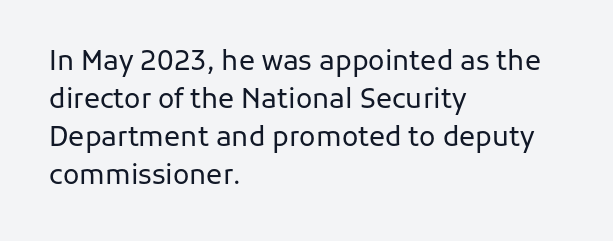
{"italic": "no", "bold": "no", "underline": "no", "align": "left", "line_spacing": "normal", "line_spacing_ratio": 1.41, "letter_spacing": "normal", "letter_spacing_em": 0.0, "glyph_px": 27}
